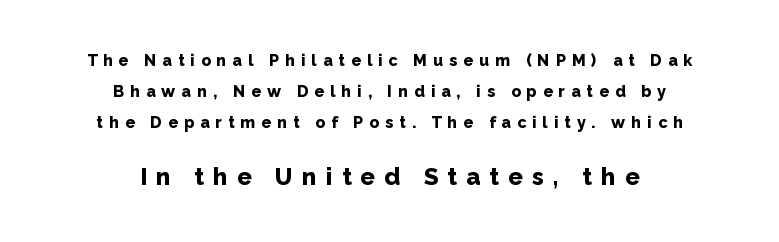
{"italic": "no", "bold": "yes", "underline": "no", "align": "center", "line_spacing": "loose", "line_spacing_ratio": 1.94, "letter_spacing": "wide", "letter_spacing_em": 0.38, "larger_block": "second", "size_ratio": 1.5, "glyph_px": 24}
